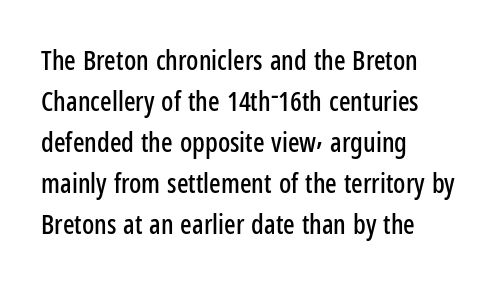
Underlining? Definitely not there. The passage shown stacks its lines at a standard gap. Tall strokes in this sample are plumb rather than angled. Is the block centered? No — it sits flush against the left margin.
